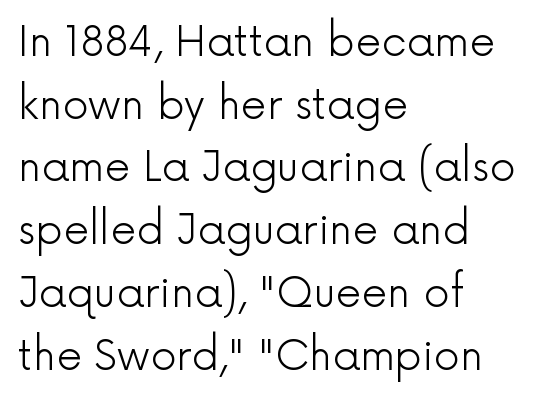
{"serif": "no", "italic": "no", "bold": "no", "weight": "light", "width": "normal", "x_height": "medium", "monospaced": "no", "underline": "no", "align": "left", "line_spacing": "normal", "line_spacing_ratio": 1.53, "letter_spacing": "normal", "letter_spacing_em": 0.0, "glyph_px": 41}
